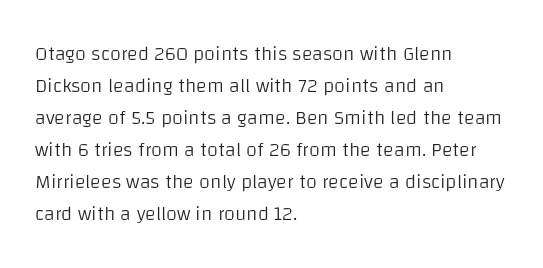
Q: Is the text bold? A: No.
Q: Is the text italic (slanted)? A: No, it is upright.
Q: Is the text underlined? A: No.
Q: How is the paragraph aligned? A: Left-aligned.
Q: Is the spacing between letters normal or unusually wide? A: Normal.
Q: Is the spacing between lines tight, normal or loose? A: Normal.
